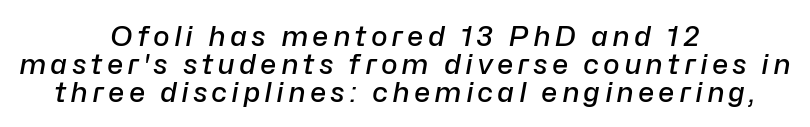
Q: Is the text bold? A: Semi-bold.
Q: Is the text italic (slanted)? A: Yes, it leans right by about 10 degrees.
Q: Is the text underlined? A: No.
Q: How is the paragraph aligned? A: Centered.
Q: Is the spacing between lines tight, normal or loose? A: Tight.
Q: Width (condensed, normal, or wide)? A: Normal.
Q: Stroke contrast? A: Low.
Q: x-height? A: Medium.
Q: Monospaced? A: No.
